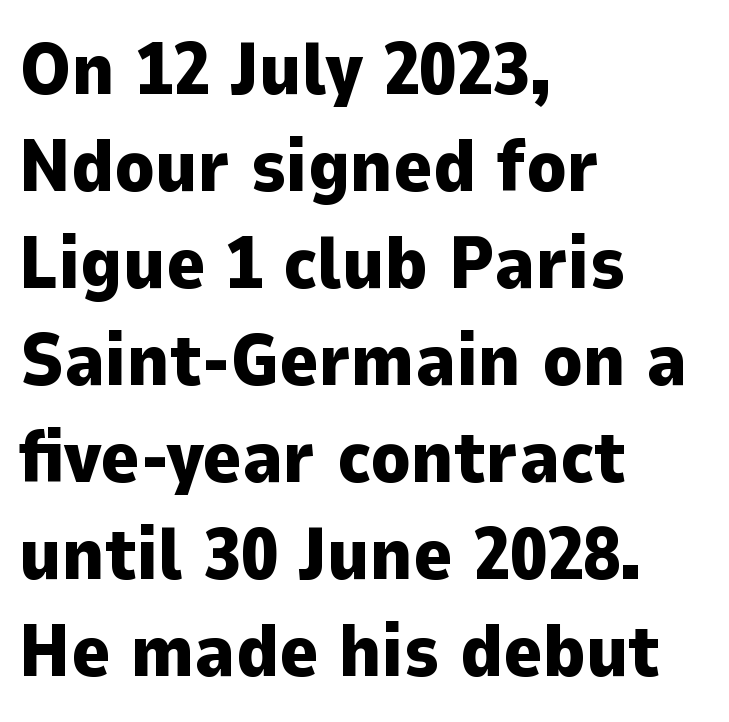
These lines sit exactly where default settings would place them. Think of a printed novel: that variable character pitch is what you see here. Posture: upright roman. Chunky letters — that's bold for sure.
